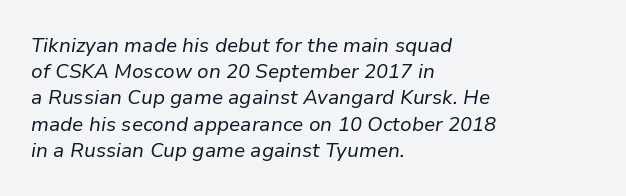
Q: Is the text bold? A: No.
Q: Is the text italic (slanted)? A: Yes, it leans right by about 9 degrees.
Q: Is the text underlined? A: No.
Q: How is the paragraph aligned? A: Left-aligned.
Q: Is the spacing between letters normal or unusually wide? A: Normal.
Q: Is the spacing between lines tight, normal or loose? A: Normal.
